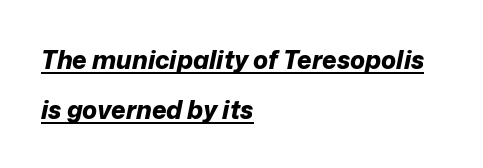
Q: Is the text bold? A: Yes.
Q: Is the text italic (slanted)? A: Yes, it leans right by about 12 degrees.
Q: Is the text underlined? A: Yes.
Q: How is the paragraph aligned? A: Left-aligned.
Q: Is the spacing between letters normal or unusually wide? A: Normal.
Q: Is the spacing between lines tight, normal or loose? A: Loose.
